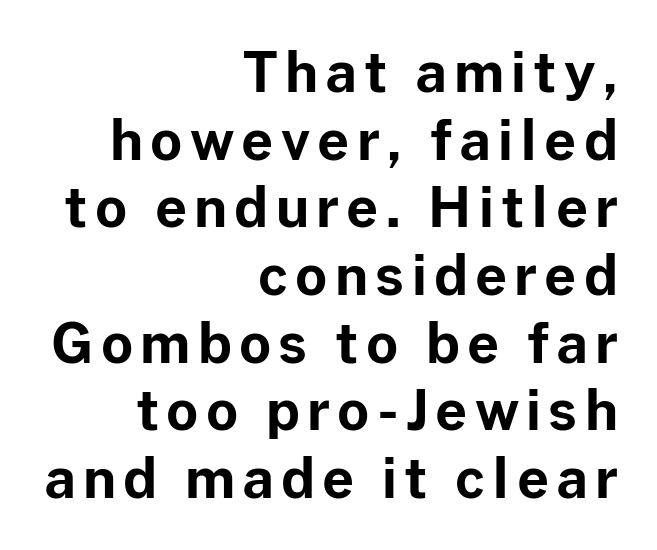
{"serif": "no", "italic": "no", "bold": "yes", "weight": "bold", "width": "normal", "stroke_contrast": "low", "x_height": "medium", "monospaced": "no", "underline": "no", "align": "right", "line_spacing_ratio": 1.23, "glyph_px": 55}
